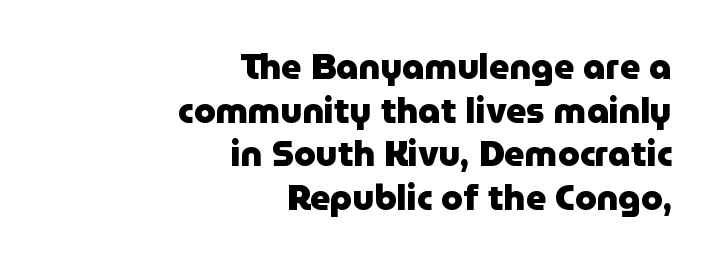
The type is set solid horizontally, with unmodified tracking. The text was rendered using a sans face with plain stroke endings. The space beneath each line is pristine and unruled. This is heavy type, rendered in bold. Summary of vertical rhythm: regular, with standard interline spacing. The passage shown is typed in a proportional face where columns would drift.
